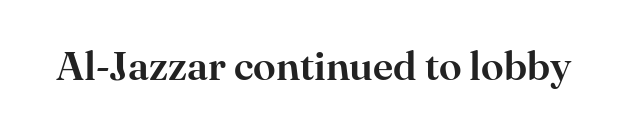
Q: Is the text italic (slanted)? A: No, it is upright.
Q: Is the typeface a serif or a sans-serif typeface? A: Serif.
Q: Is the text underlined? A: No.
Q: Is the spacing between letters normal or unusually wide? A: Normal.
Q: Width (condensed, normal, or wide)? A: Normal.
Q: Stroke contrast? A: High.
Q: x-height? A: Small.
Q: Monospaced? A: No.
